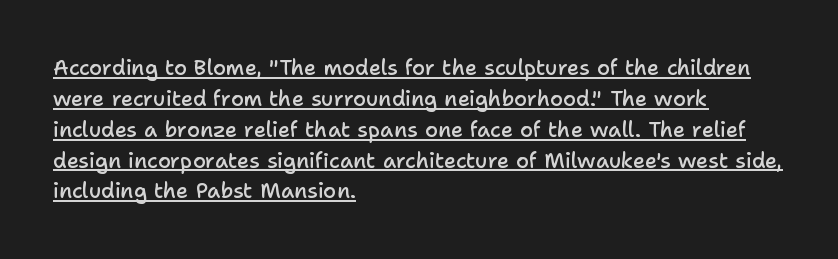
{"italic": "no", "bold": "semi", "underline": "yes", "align": "left", "line_spacing": "normal", "line_spacing_ratio": 1.47, "letter_spacing": "normal", "letter_spacing_em": 0.0, "glyph_px": 21}
